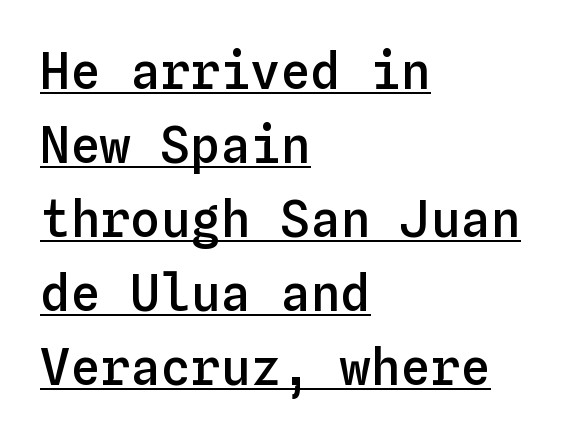
Q: Is the text bold? A: Semi-bold.
Q: Is the text italic (slanted)? A: No, it is upright.
Q: Is the text underlined? A: Yes.
Q: How is the paragraph aligned? A: Left-aligned.
Q: Is the spacing between letters normal or unusually wide? A: Normal.
Q: Is the spacing between lines tight, normal or loose? A: Normal.
Q: Width (condensed, normal, or wide)? A: Normal.
Q: Stroke contrast? A: Low.
Q: x-height? A: Medium.
Q: Monospaced? A: Yes.
